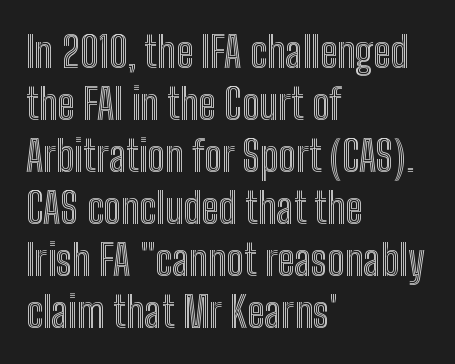
Looks like regular typesetting: each glyph gets only the width it needs. Italic: no, the glyphs are upright roman. The words here are not underlined. Standard letterfit; no display-style spreading of the glyphs. Casual observation: everything's shoved over to the left.
